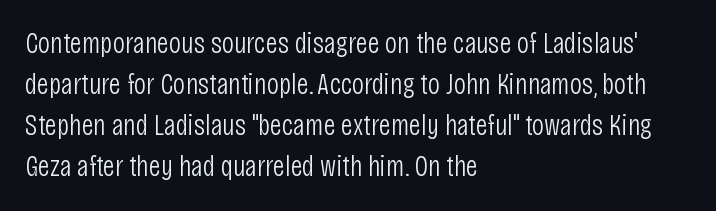
The image shows 30 px light, condensed sans-serif type, upright; set left-aligned, normal line spacing (1.37x), normal letter spacing, not underlined; low stroke contrast and a large x-height.
